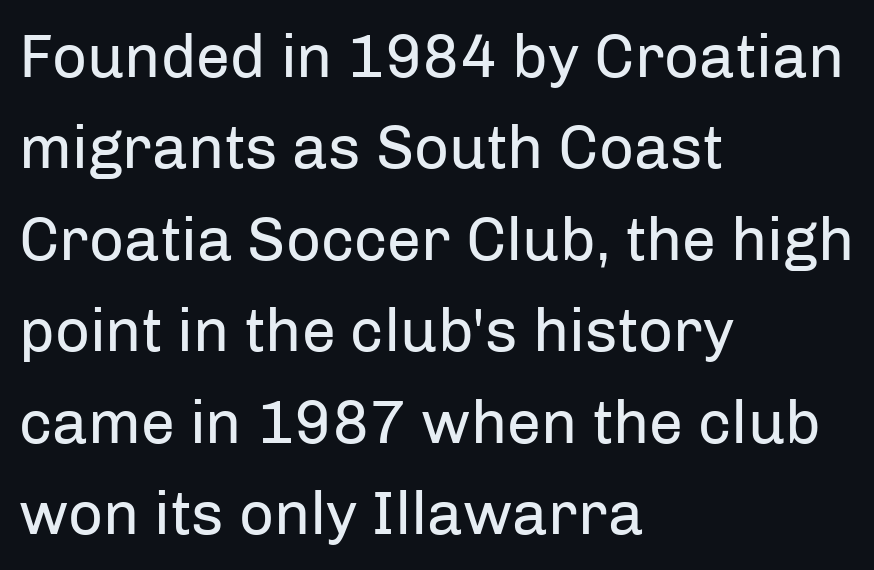
{"serif": "no", "italic": "no", "bold": "no", "weight": "regular", "width": "normal", "stroke_contrast": "low", "x_height": "medium", "monospaced": "no", "underline": "no", "align": "left", "line_spacing": "normal", "line_spacing_ratio": 1.5, "letter_spacing": "normal", "letter_spacing_em": 0.0, "glyph_px": 61}
